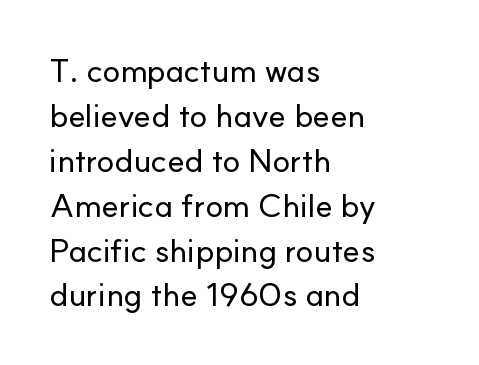
The image shows 33 px sans-serif type, upright; set left-aligned, normal line spacing (1.36x), normal letter spacing, not underlined; low stroke contrast and a small x-height.
